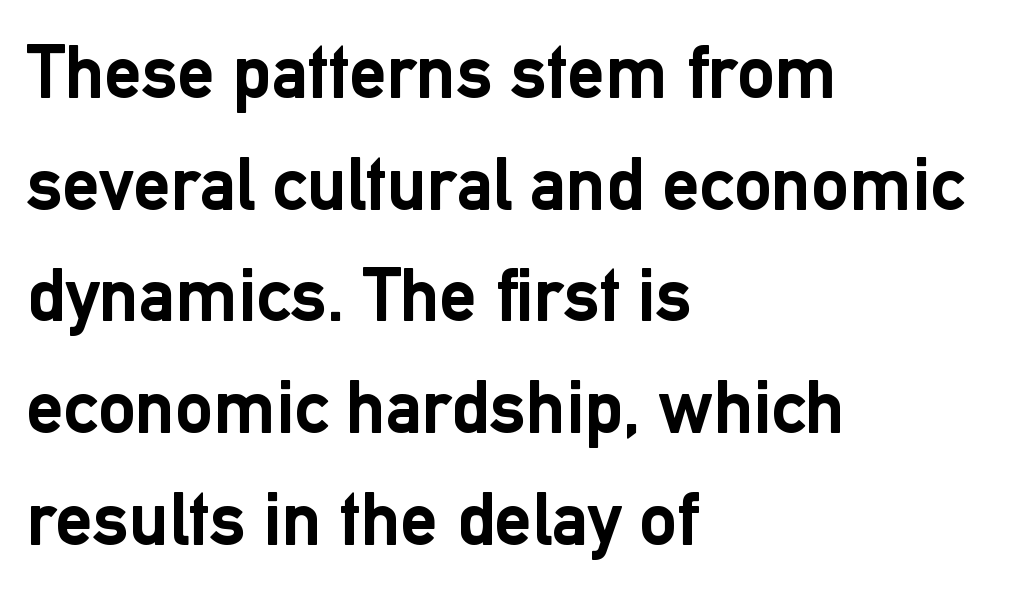
Q: Is the text bold? A: Yes.
Q: Is the text italic (slanted)? A: No, it is upright.
Q: Is the typeface a serif or a sans-serif typeface? A: Sans-serif.
Q: Is the text underlined? A: No.
Q: How is the paragraph aligned? A: Left-aligned.
Q: Is the spacing between letters normal or unusually wide? A: Normal.
Q: Is the spacing between lines tight, normal or loose? A: Normal.
Q: Width (condensed, normal, or wide)? A: Normal.
Q: Stroke contrast? A: Low.
Q: x-height? A: Medium.
Q: Monospaced? A: No.
